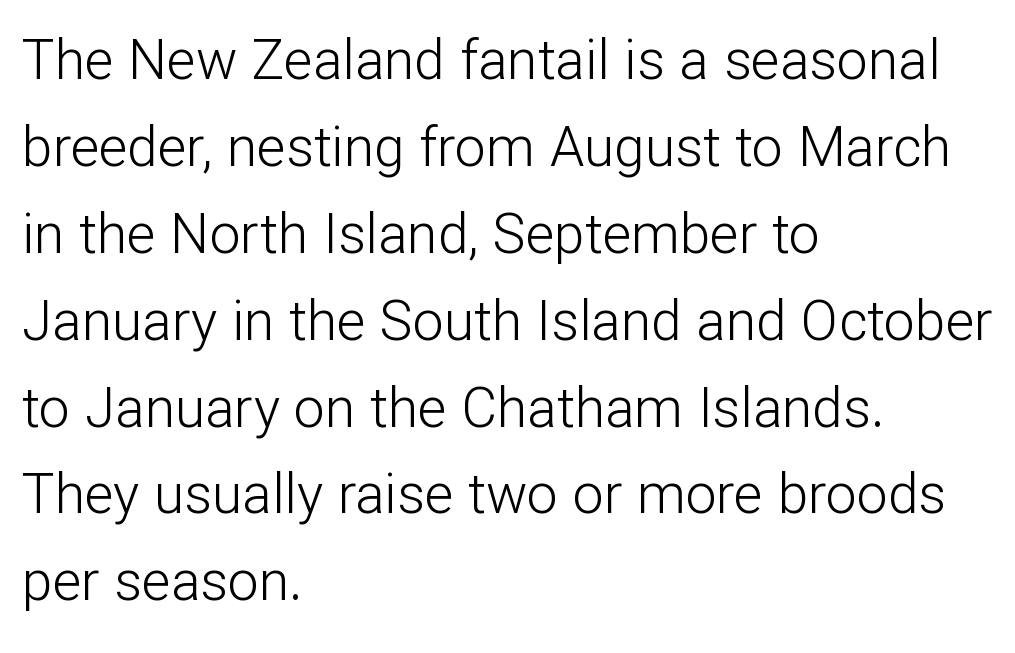
The image shows 55 px light sans-serif type, upright; set left-aligned, normal line spacing (1.58x), normal letter spacing, not underlined; low stroke contrast and a medium x-height.
